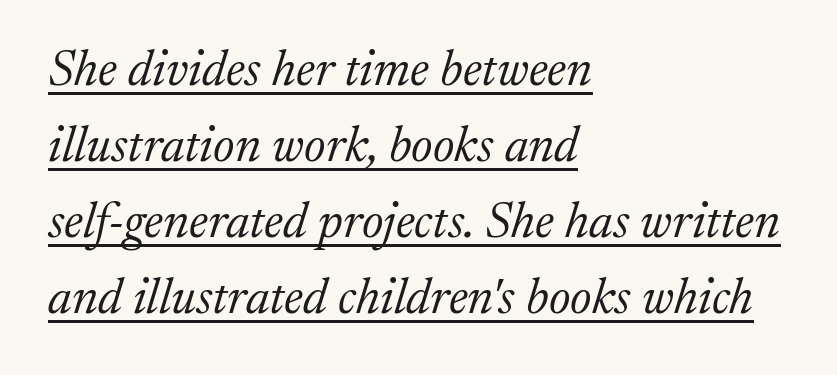
Spacing verdict: proportional, widths tailored to each character. The rendering keeps characters at their native spacing. Line starts are locked; line ends wander. This rendering features underlined lettering.
